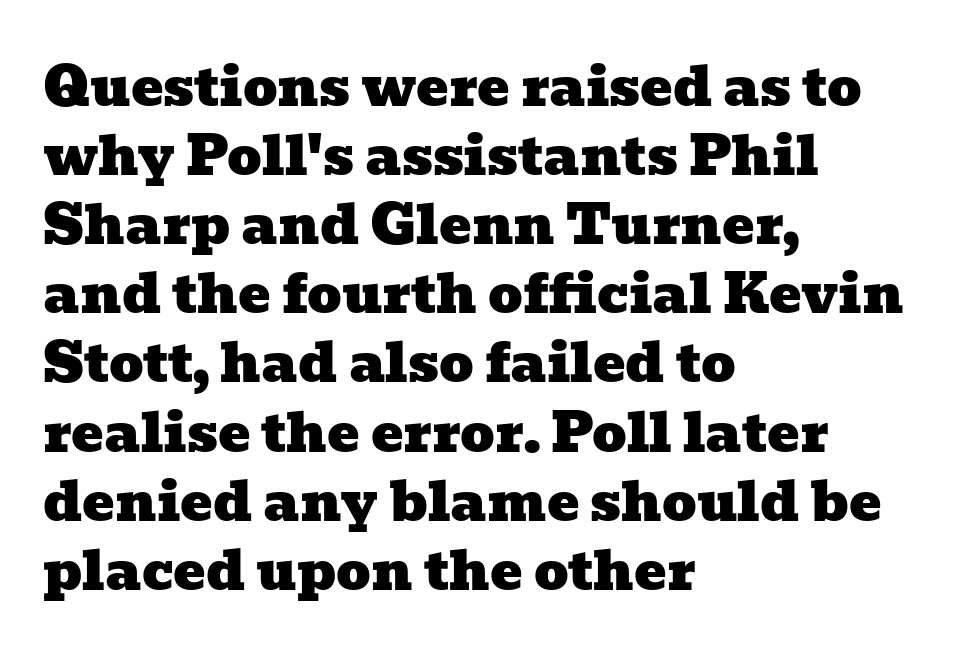
Q: Is the typeface a serif or a sans-serif typeface? A: Serif.
Q: Is the text underlined? A: No.
Q: How is the paragraph aligned? A: Left-aligned.
Q: Is the spacing between letters normal or unusually wide? A: Normal.
Q: Is the spacing between lines tight, normal or loose? A: Normal.
Q: Width (condensed, normal, or wide)? A: Wide.
Q: Stroke contrast? A: Low.
Q: x-height? A: Medium.
Q: Monospaced? A: No.
